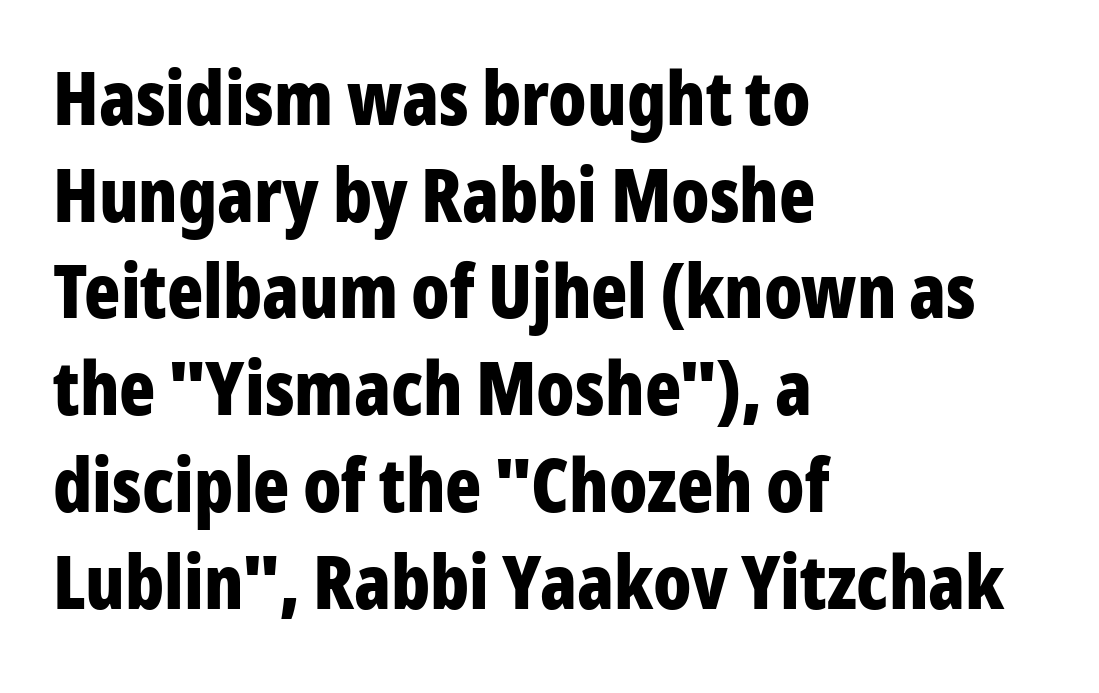
The image shows 75 px bold, condensed sans-serif type, upright; set left-aligned, normal line spacing (1.29x), normal letter spacing, not underlined; low stroke contrast and a medium x-height.
